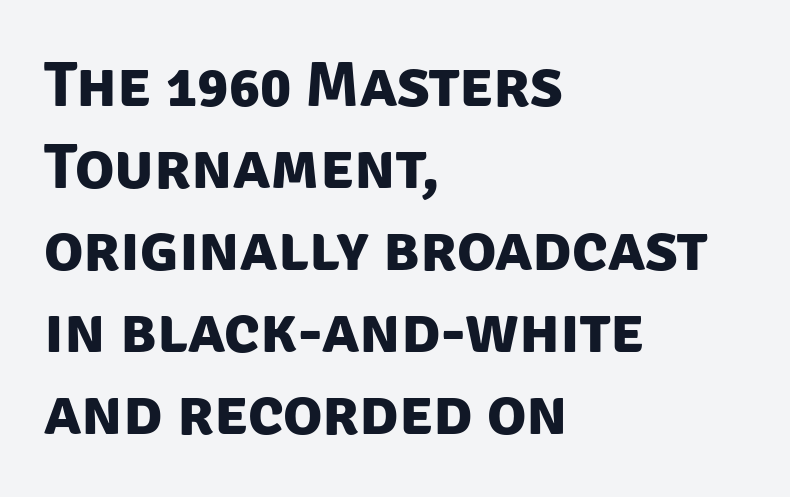
Q: Is the text bold? A: Yes.
Q: Is the typeface a serif or a sans-serif typeface? A: Sans-serif.
Q: Is the text underlined? A: No.
Q: How is the paragraph aligned? A: Left-aligned.
Q: Is the spacing between letters normal or unusually wide? A: Normal.
Q: Is the spacing between lines tight, normal or loose? A: Normal.
Q: Width (condensed, normal, or wide)? A: Normal.
Q: Stroke contrast? A: Low.
Q: x-height? A: Large.
Q: Monospaced? A: No.
